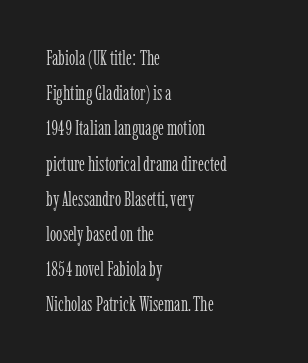
Vertical stems look standard width or narrower in stroke. The rendering keeps characters at their native spacing. Underlining? Definitely not there. Notice how the passage keeps a crisp vertical edge on the left only.
